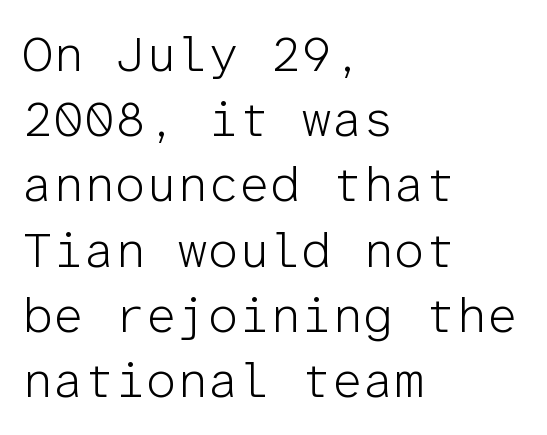
Q: Is the text bold? A: No.
Q: Is the text italic (slanted)? A: No, it is upright.
Q: Is the typeface a serif or a sans-serif typeface? A: Sans-serif.
Q: Is the text underlined? A: No.
Q: How is the paragraph aligned? A: Left-aligned.
Q: Is the spacing between letters normal or unusually wide? A: Normal.
Q: Is the spacing between lines tight, normal or loose? A: Normal.
Q: Width (condensed, normal, or wide)? A: Normal.
Q: Stroke contrast? A: Low.
Q: x-height? A: Medium.
Q: Monospaced? A: Yes.
